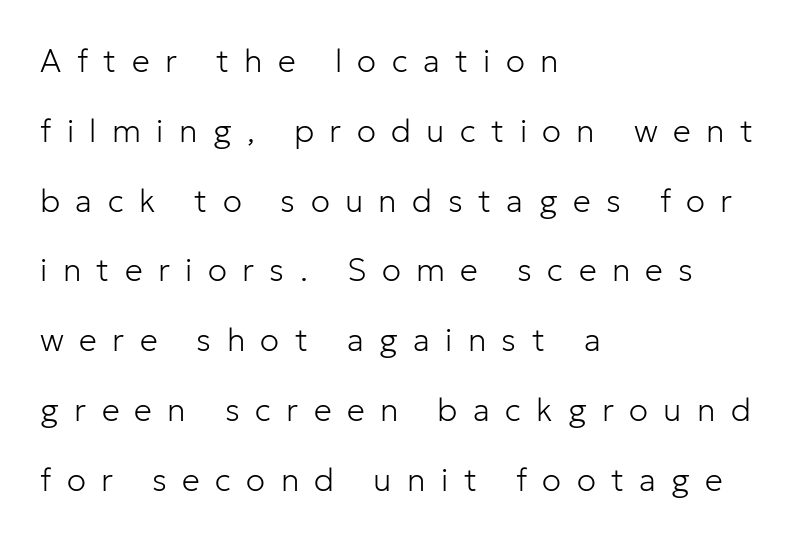
{"serif": "no", "italic": "no", "bold": "no", "weight": "light", "width": "normal", "stroke_contrast": "low", "x_height": "medium", "monospaced": "no", "underline": "no", "align": "left", "line_spacing": "loose", "line_spacing_ratio": 2.18, "letter_spacing": "wide", "letter_spacing_em": 0.48, "glyph_px": 32}
